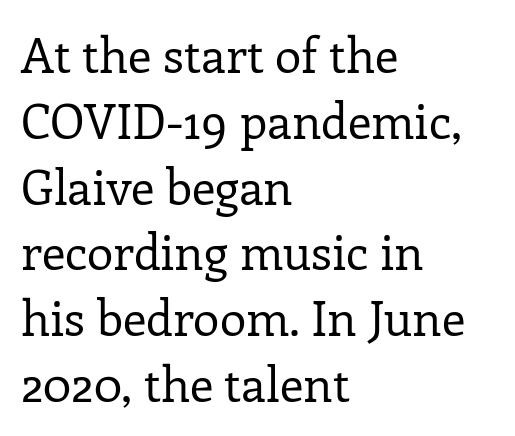
{"serif": "yes", "italic": "no", "bold": "no", "weight": "regular", "width": "normal", "stroke_contrast": "low", "x_height": "medium", "monospaced": "no", "underline": "no", "align": "left", "line_spacing": "normal", "line_spacing_ratio": 1.37, "letter_spacing": "normal", "letter_spacing_em": 0.0, "glyph_px": 48}
